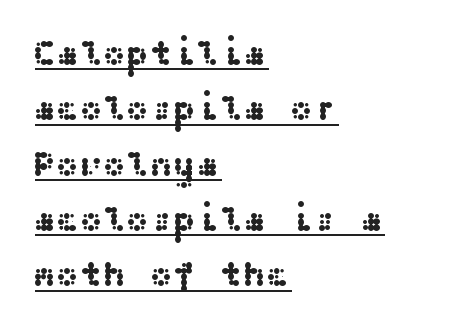
Q: Is the text italic (slanted)? A: No, it is upright.
Q: Is the typeface a serif or a sans-serif typeface? A: Sans-serif.
Q: Is the text underlined? A: Yes.
Q: How is the paragraph aligned? A: Left-aligned.
Q: Is the spacing between letters normal or unusually wide? A: Normal.
Q: Is the spacing between lines tight, normal or loose? A: Normal.
Q: Width (condensed, normal, or wide)? A: Wide.
Q: Stroke contrast? A: Medium.
Q: x-height? A: Medium.
